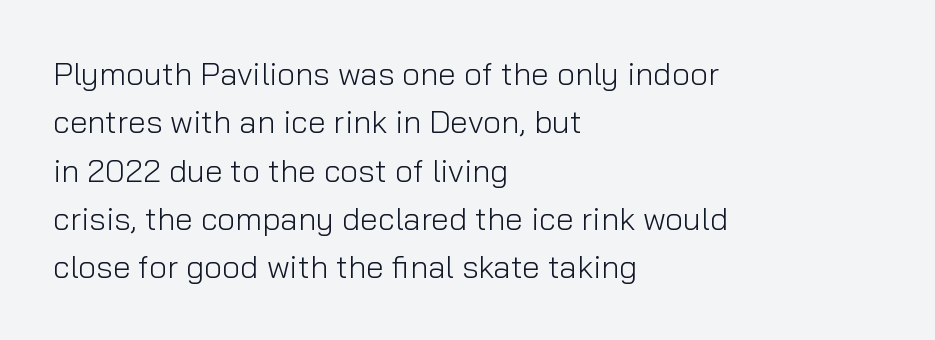
The image shows 32 px light sans-serif type, upright; set left-aligned, normal line spacing (1.51x), normal letter spacing, not underlined; low stroke contrast and a medium x-height.
